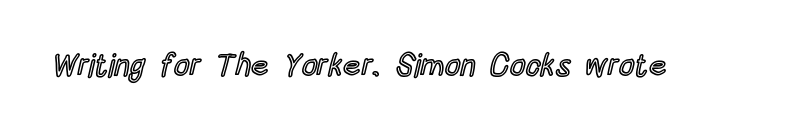
Words appear dense and cohesive because spacing is normal. Unmarked baselines from the first word to the last. A typesetter would call this proportional, since set widths differ per character.
